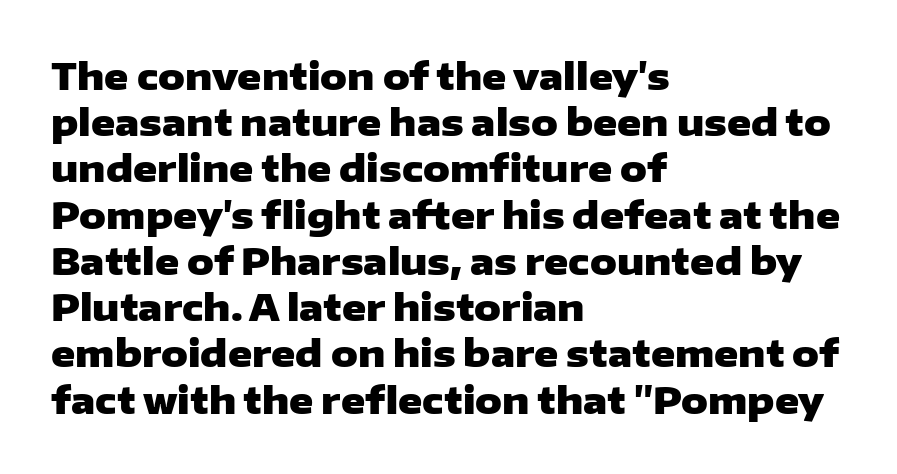
The image shows 37 px heavy, wide sans-serif type, upright; set left-aligned, normal line spacing (1.25x), normal letter spacing, not underlined; low stroke contrast and a medium x-height.
